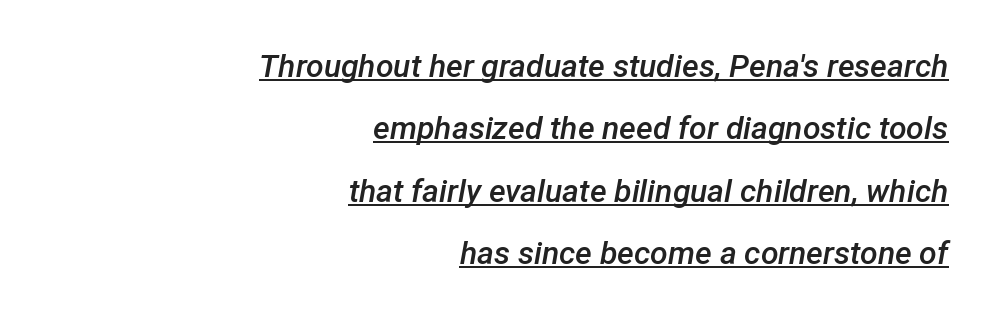
Q: Is the text bold? A: Semi-bold.
Q: Is the text italic (slanted)? A: Yes, it leans right by about 12 degrees.
Q: Is the text underlined? A: Yes.
Q: How is the paragraph aligned? A: Right-aligned.
Q: Is the spacing between letters normal or unusually wide? A: Normal.
Q: Is the spacing between lines tight, normal or loose? A: Loose.
Q: Width (condensed, normal, or wide)? A: Normal.
Q: Stroke contrast? A: Low.
Q: x-height? A: Medium.
Q: Monospaced? A: No.
